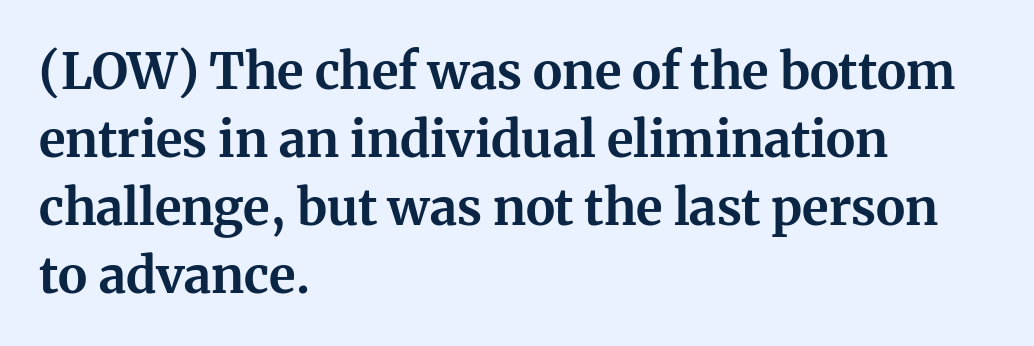
The image shows 50 px bold serif type, upright; set left-aligned, normal line spacing (1.36x), normal letter spacing, not underlined; medium stroke contrast and a medium x-height.
